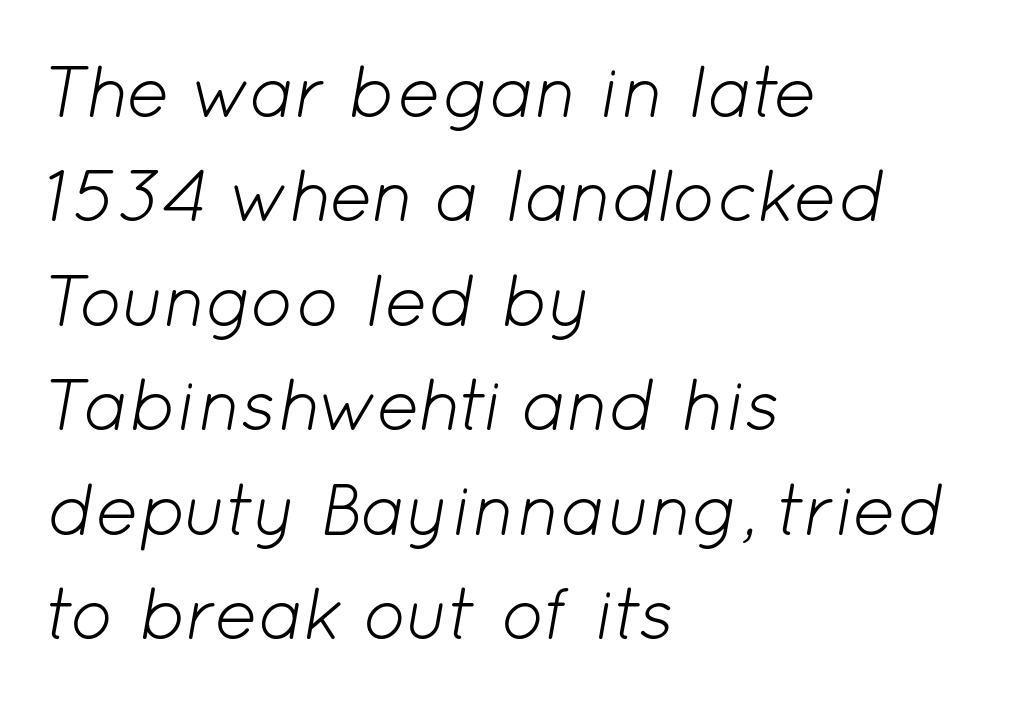
Short note: letters normally spaced. This block has exactly the height ordinary leading produces. The text carries the slant typical of an italic or oblique font. If you drew a ruler down the left edge, every line would touch it. The letters advance in unequal steps, a hallmark of proportional type. The characters are drawn with everyday or finer stroke widths.
